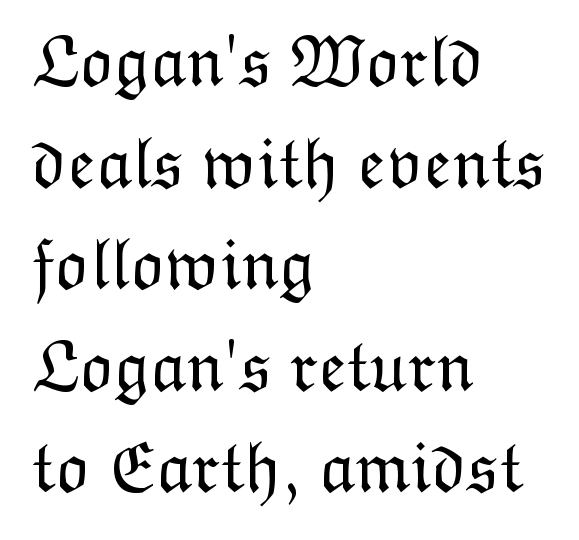
The image shows 72 px light type, upright; set left-aligned, normal line spacing (1.41x), normal letter spacing, not underlined; low stroke contrast and a medium x-height.
